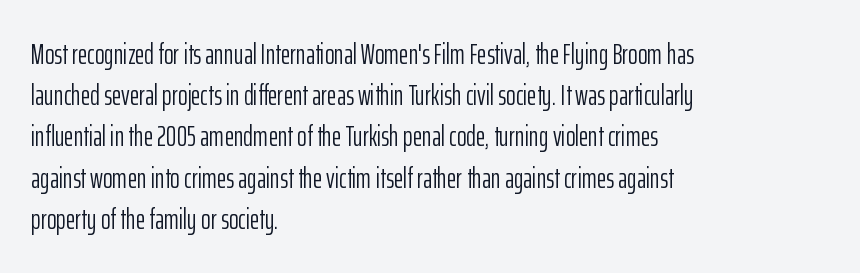
Q: Is the text bold? A: No.
Q: Is the text italic (slanted)? A: No, it is upright.
Q: Is the typeface a serif or a sans-serif typeface? A: Sans-serif.
Q: Is the text underlined? A: No.
Q: How is the paragraph aligned? A: Left-aligned.
Q: Is the spacing between letters normal or unusually wide? A: Normal.
Q: Is the spacing between lines tight, normal or loose? A: Normal.
Q: Width (condensed, normal, or wide)? A: Condensed.
Q: Stroke contrast? A: Low.
Q: x-height? A: Medium.
Q: Monospaced? A: No.
